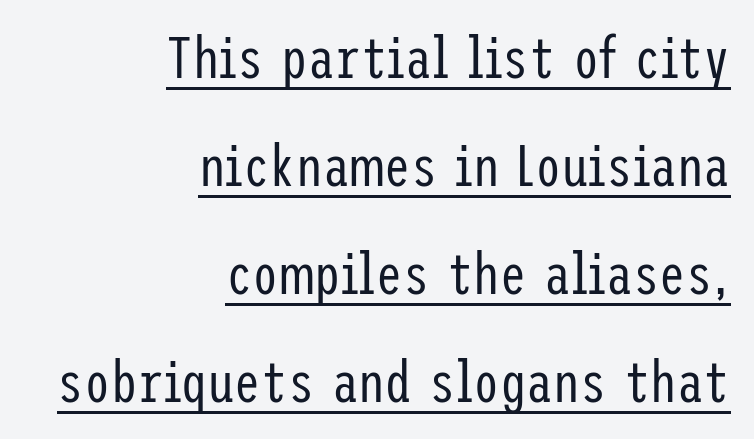
Q: Is the text bold? A: No.
Q: Is the text italic (slanted)? A: No, it is upright.
Q: Is the typeface a serif or a sans-serif typeface? A: Sans-serif.
Q: Is the text underlined? A: Yes.
Q: How is the paragraph aligned? A: Right-aligned.
Q: Is the spacing between letters normal or unusually wide? A: Normal.
Q: Width (condensed, normal, or wide)? A: Condensed.
Q: Stroke contrast? A: Low.
Q: x-height? A: Medium.
